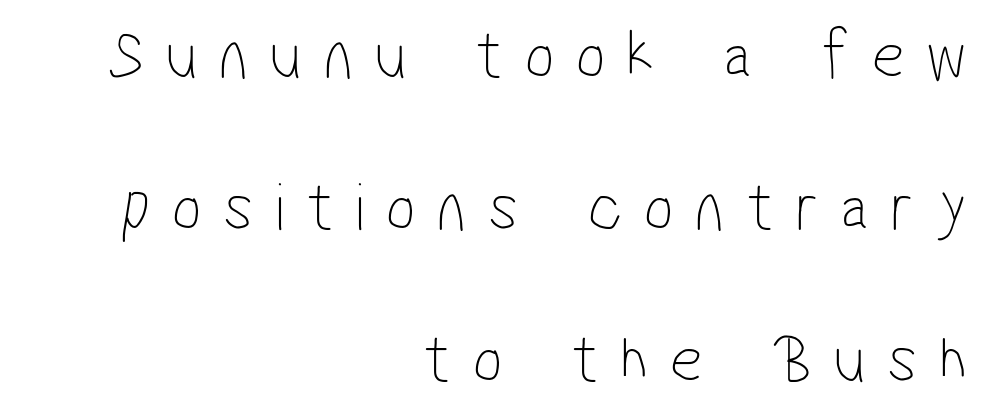
Lines of text with bare space underneath. Compared with typical body copy, the letter spacing here is much looser. Casual observation: everything's shoved over to the right. What kind of face is this? One without serifs — a sans.
